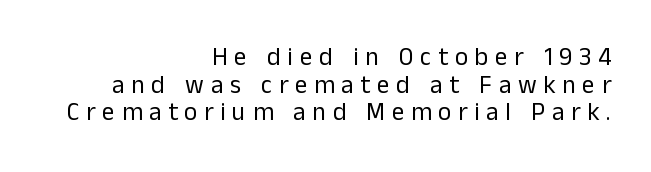
Q: Is the text bold? A: No.
Q: Is the text italic (slanted)? A: No, it is upright.
Q: Is the text underlined? A: No.
Q: How is the paragraph aligned? A: Right-aligned.
Q: Is the spacing between letters normal or unusually wide? A: Unusually wide.
Q: Is the spacing between lines tight, normal or loose? A: Tight.
